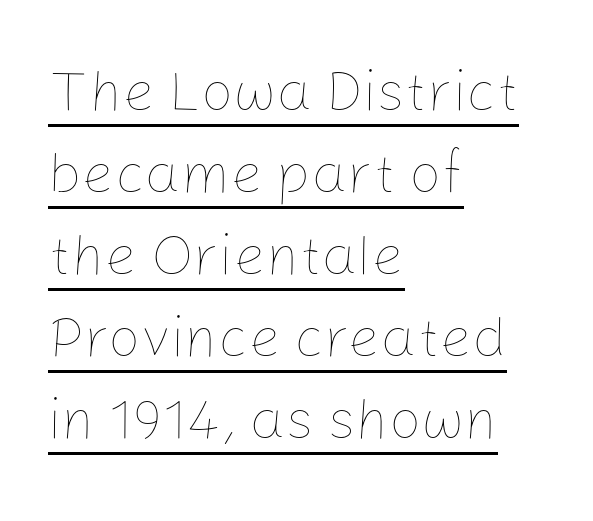
The image shows 57 px thin type, upright; set left-aligned, normal line spacing (1.44x), normal letter spacing, underlined; low stroke contrast and a medium x-height.
